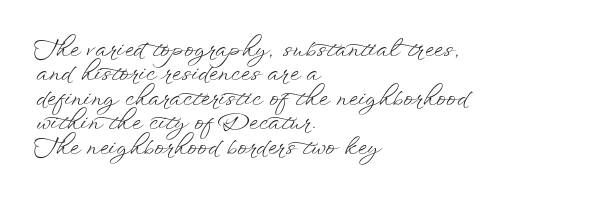
Q: Is the text bold? A: No.
Q: Is the text italic (slanted)? A: Yes.
Q: Is the text underlined? A: No.
Q: How is the paragraph aligned? A: Left-aligned.
Q: Is the spacing between letters normal or unusually wide? A: Normal.
Q: Is the spacing between lines tight, normal or loose? A: Tight.
